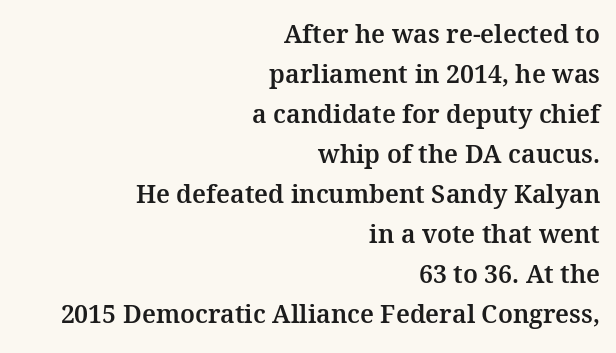
Q: Is the text italic (slanted)? A: No, it is upright.
Q: Is the text underlined? A: No.
Q: How is the paragraph aligned? A: Right-aligned.
Q: Is the spacing between letters normal or unusually wide? A: Normal.
Q: Is the spacing between lines tight, normal or loose? A: Normal.
